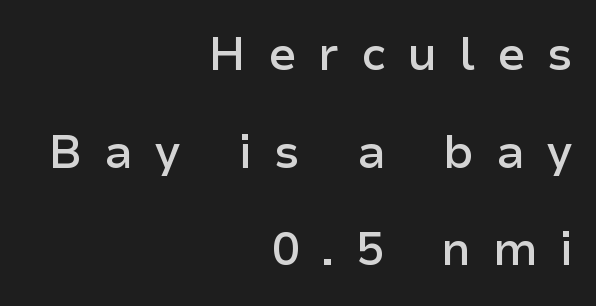
Looks like regular typesetting: each glyph gets only the width it needs. You could only call the tracking loose — the letters float apart. Caption: semibold face, moderately heavy strokes. The glyphs in this specimen are sans serif. Does the leading feel generous? Absolutely, it's lavish. Unmarked baselines from the first word to the last.
